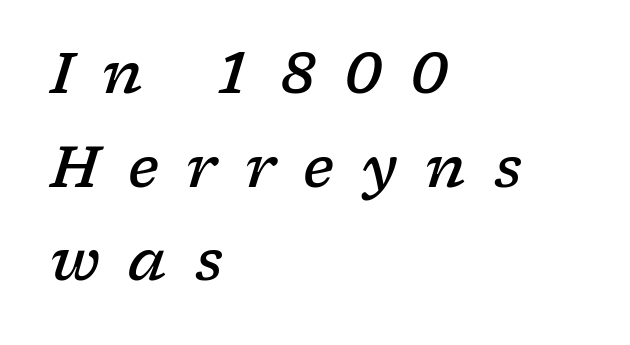
The image shows 56 px semibold, wide serif type, italic (leaning right); set left-aligned, normal line spacing (1.67x), unusually wide letter spacing (+0.5 em), not underlined; low stroke contrast and a medium x-height.
